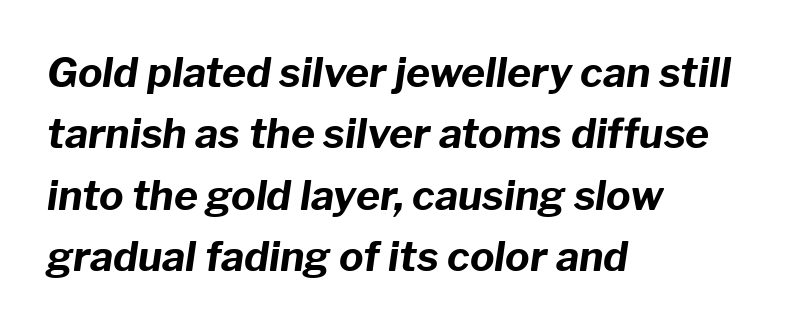
{"italic": "yes", "lean": "right", "slant_degrees": 8, "bold": "yes", "weight": "bold", "width": "normal", "stroke_contrast": "low", "x_height": "medium", "monospaced": "no", "underline": "no", "align": "left", "line_spacing": "normal", "line_spacing_ratio": 1.5, "letter_spacing": "normal", "letter_spacing_em": 0.0, "glyph_px": 41}
